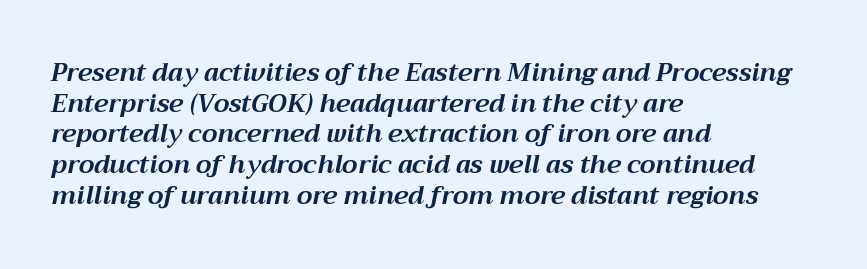
Q: Is the text bold? A: Yes.
Q: Is the text italic (slanted)? A: Yes, it leans right by about 12 degrees.
Q: Is the text underlined? A: No.
Q: How is the paragraph aligned? A: Left-aligned.
Q: Is the spacing between letters normal or unusually wide? A: Normal.
